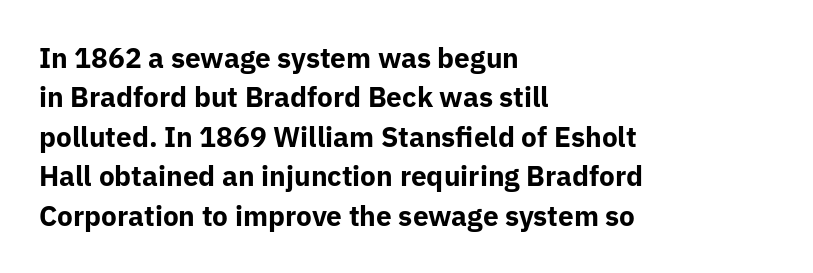
Q: Is the text bold? A: Yes.
Q: Is the text italic (slanted)? A: No, it is upright.
Q: Is the typeface a serif or a sans-serif typeface? A: Sans-serif.
Q: Is the text underlined? A: No.
Q: How is the paragraph aligned? A: Left-aligned.
Q: Is the spacing between letters normal or unusually wide? A: Normal.
Q: Is the spacing between lines tight, normal or loose? A: Normal.
Q: Width (condensed, normal, or wide)? A: Normal.
Q: Stroke contrast? A: Low.
Q: x-height? A: Medium.
Q: Monospaced? A: No.
